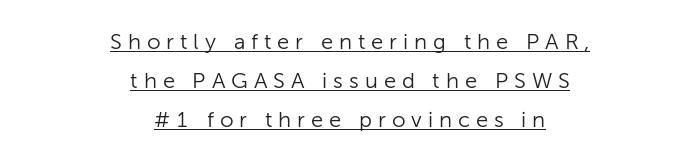
Q: Is the text bold? A: No.
Q: Is the text italic (slanted)? A: No, it is upright.
Q: Is the text underlined? A: Yes.
Q: How is the paragraph aligned? A: Centered.
Q: Is the spacing between letters normal or unusually wide? A: Unusually wide.
